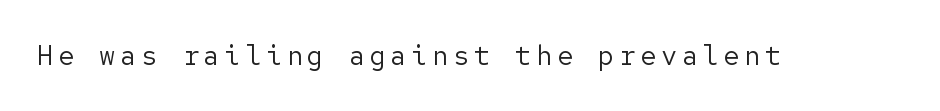
Q: Is the text bold? A: No.
Q: Is the text italic (slanted)? A: No, it is upright.
Q: Is the text underlined? A: No.
